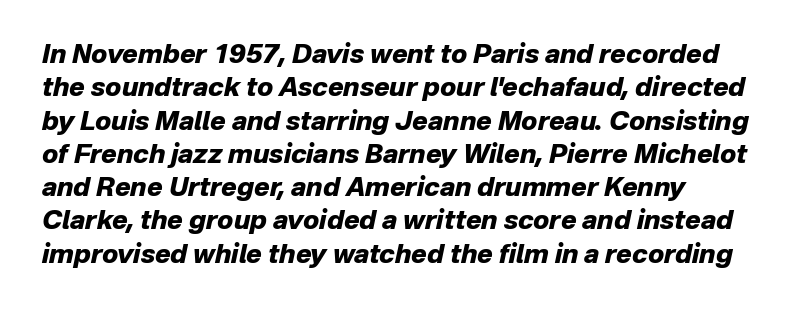
Q: Is the text bold? A: Yes.
Q: Is the text italic (slanted)? A: Yes, it leans right by about 12 degrees.
Q: Is the text underlined? A: No.
Q: How is the paragraph aligned? A: Left-aligned.
Q: Is the spacing between letters normal or unusually wide? A: Normal.
Q: Is the spacing between lines tight, normal or loose? A: Normal.
